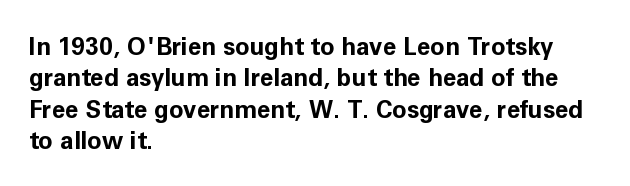
Caption: standard tracking, unaltered. In CSS terms this would be text-align: left. Unlike italic type, these characters show no tilt at all. A dark, heavy texture on the line: the type is bold.
